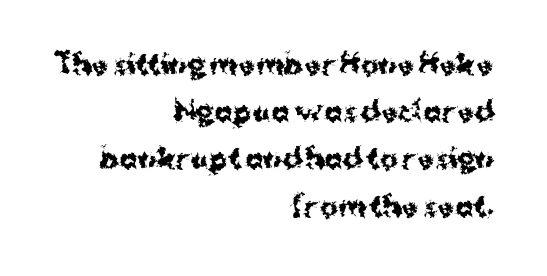
The image shows 27 px bold type, upright; set right-aligned, line spacing 1.75x, normal letter spacing, not underlined.
